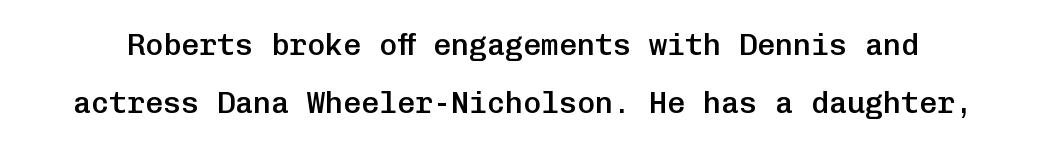
Letters rest on an invisible, unmarked baseline. How heavy is the stroke? Medium-heavy — a semibold, shy of bold. The face used here is rendered with its standard letterfit. Unlike italic type, these characters show no tilt at all. Fixed-width glyphs throughout — classic coding-font behaviour.
